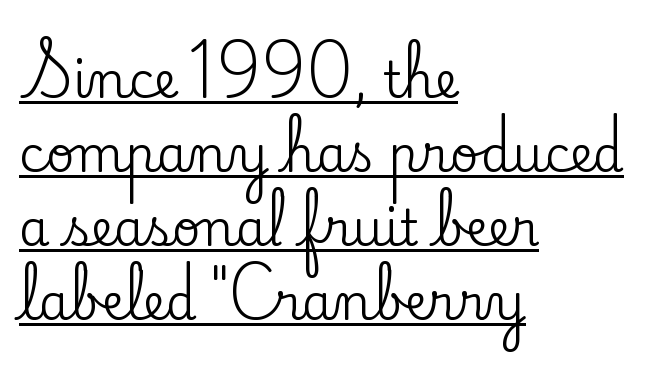
Q: Is the text italic (slanted)? A: No, it is upright.
Q: Is the typeface a serif or a sans-serif typeface? A: Serif.
Q: Is the text underlined? A: Yes.
Q: How is the paragraph aligned? A: Left-aligned.
Q: Is the spacing between letters normal or unusually wide? A: Normal.
Q: Is the spacing between lines tight, normal or loose? A: Normal.
Q: Width (condensed, normal, or wide)? A: Normal.
Q: Stroke contrast? A: Low.
Q: x-height? A: Small.
Q: Monospaced? A: No.
